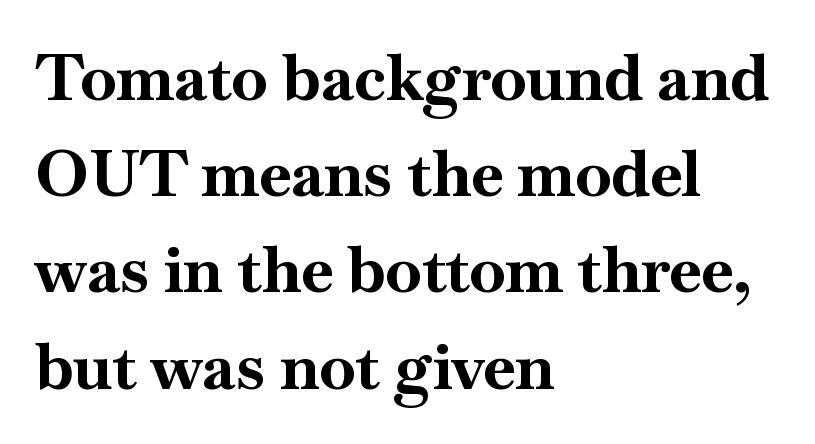
You could call the tracking neutral — neither tight nor loose. These lines are composed in type with serifs. Character widths vary here, with narrow letters taking less room than wide ones. The leading is moderate, giving the passage an even texture.
